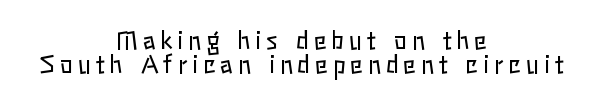
Short and long lines alike share a common midpoint. The tracking reads as deliberately expanded to a designer's eye. Honestly, there is no underline to notice here at all. Heft: none added — not bold. Summary of vertical rhythm: compact, with narrow interline spacing.
